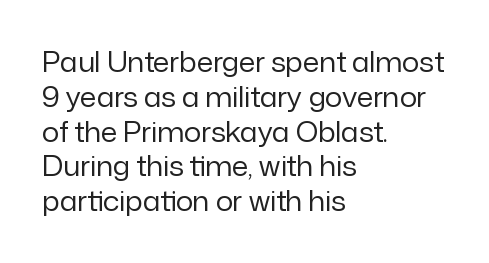
Q: Is the text bold? A: No.
Q: Is the text italic (slanted)? A: No, it is upright.
Q: Is the text underlined? A: No.
Q: How is the paragraph aligned? A: Left-aligned.
Q: Is the spacing between letters normal or unusually wide? A: Normal.
Q: Is the spacing between lines tight, normal or loose? A: Normal.
